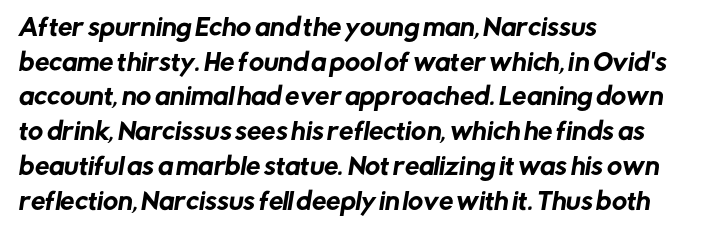
Inter-character spacing is left at the font's built-in metrics. The rendering uses a moderate line-height, typical for paragraphs. Plain, unruled lines of type. The typesetter chose a ragged-right arrangement here.
